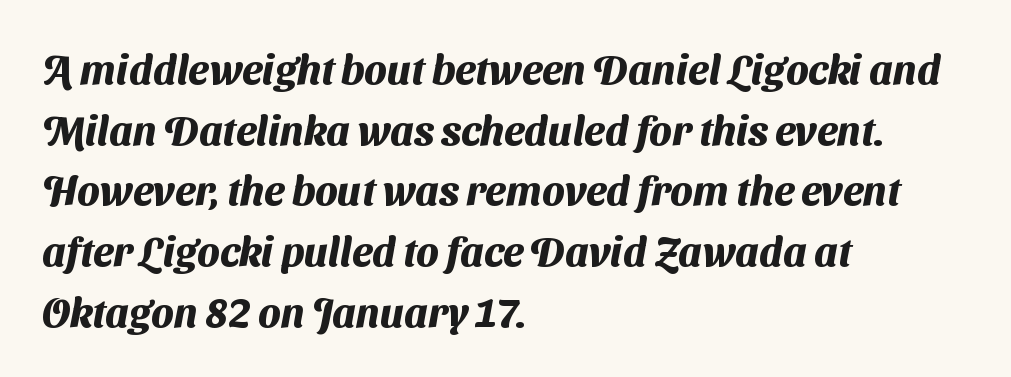
Q: Is the text bold? A: Yes.
Q: Is the typeface a serif or a sans-serif typeface? A: Sans-serif.
Q: Is the text underlined? A: No.
Q: How is the paragraph aligned? A: Left-aligned.
Q: Is the spacing between letters normal or unusually wide? A: Normal.
Q: Is the spacing between lines tight, normal or loose? A: Normal.
Q: Width (condensed, normal, or wide)? A: Normal.
Q: Stroke contrast? A: Medium.
Q: x-height? A: Medium.
Q: Monospaced? A: No.
